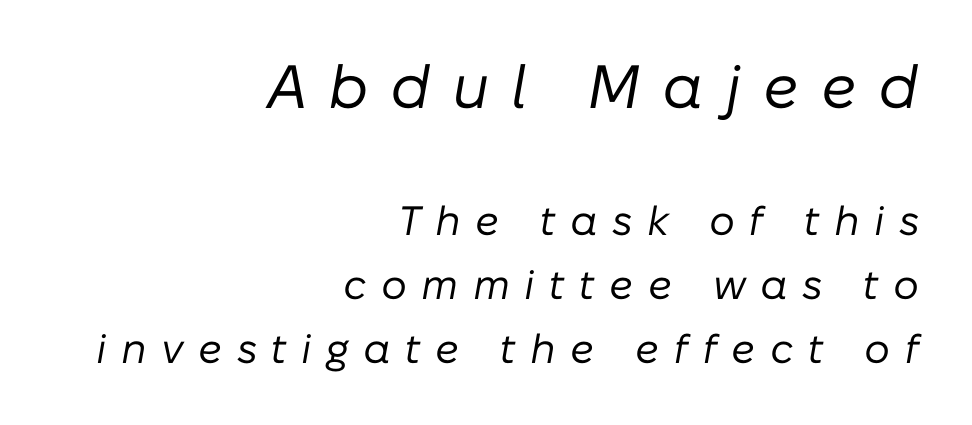
Q: Is the text bold? A: No.
Q: Is the text italic (slanted)? A: Yes, it leans right by about 10 degrees.
Q: Is the text underlined? A: No.
Q: How is the paragraph aligned? A: Right-aligned.
Q: Is the spacing between letters normal or unusually wide? A: Unusually wide.
Q: Is the spacing between lines tight, normal or loose? A: Normal.
Q: Which block of text is set in a larger size, the first (top) or the second (bottom)? A: The first (top) one.
Q: Width (condensed, normal, or wide)? A: Normal.
Q: Stroke contrast? A: Low.
Q: x-height? A: Medium.
Q: Monospaced? A: No.
